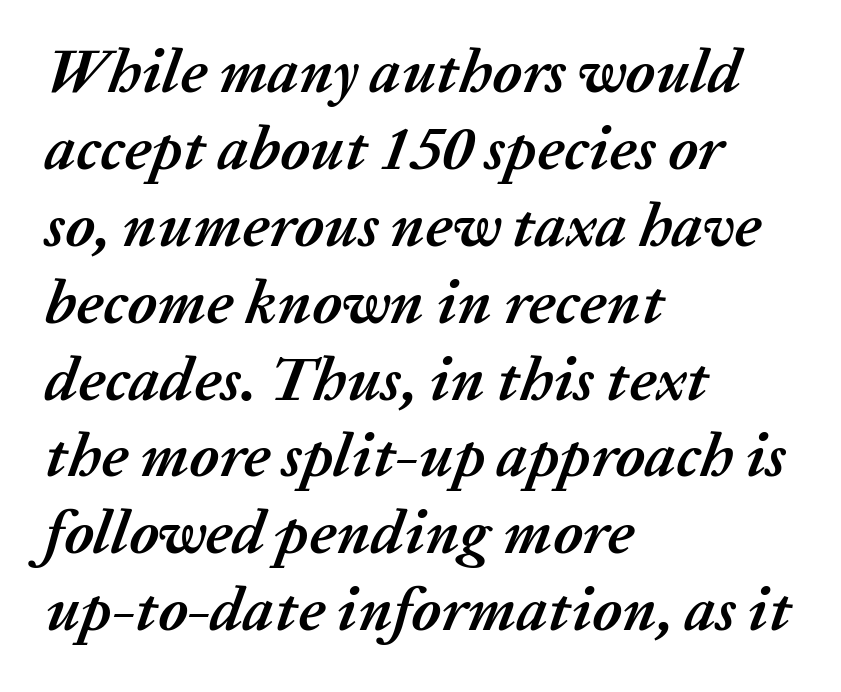
The passage shown leans; its letterforms are oblique. Visually the block forms a straight wall on the left and a jagged coastline on the right. Note the varied advance widths — an 'i' is clearly narrower than an 'm'. The area under the type is left untouched. Default kerning and tracking; the words read as compact shapes. These words are printed bold, with thick strokes throughout.
